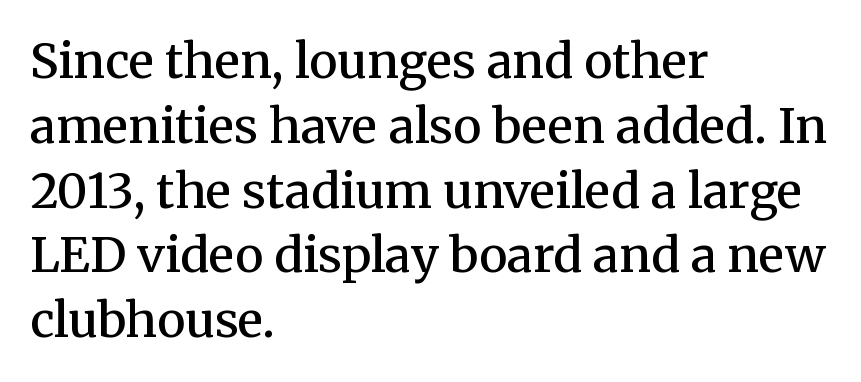
{"serif": "yes", "italic": "no", "bold": "semi", "weight": "semibold", "width": "normal", "stroke_contrast": "medium", "x_height": "medium", "monospaced": "no", "underline": "no", "align": "left", "line_spacing": "normal", "line_spacing_ratio": 1.35, "letter_spacing": "normal", "letter_spacing_em": 0.0, "glyph_px": 48}
